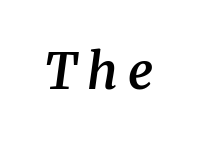
The image shows 50 px semibold serif type, italic (leaning right); set unusually wide letter spacing (+0.2 em), not underlined; medium stroke contrast and a medium x-height.
